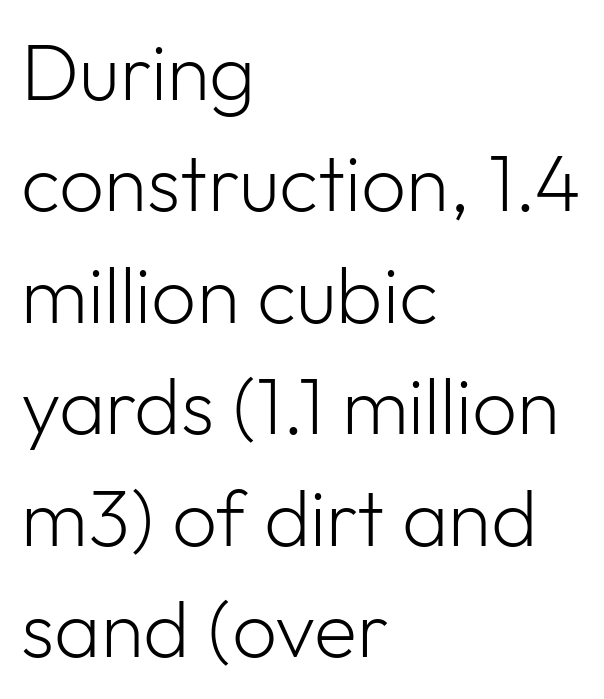
Spacing between characters is what you'd get straight out of the box. Just letters on the line, the space beneath them empty. Heft: none added — not bold. Regular leading.
